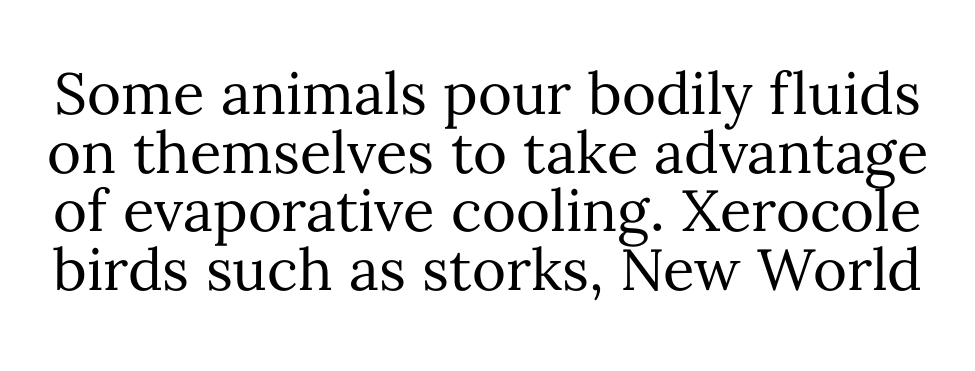
Q: Is the text bold? A: No.
Q: Is the text italic (slanted)? A: No, it is upright.
Q: Is the text underlined? A: No.
Q: Is the spacing between letters normal or unusually wide? A: Normal.
Q: Is the spacing between lines tight, normal or loose? A: Tight.
Q: Width (condensed, normal, or wide)? A: Normal.
Q: Stroke contrast? A: Medium.
Q: x-height? A: Medium.
Q: Monospaced? A: No.
